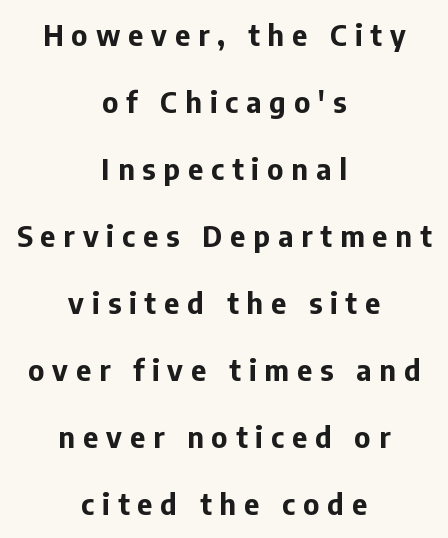
The image shows 29 px bold sans-serif type, upright; set centered, loose line spacing (2.31x), unusually wide letter spacing (+0.28 em), not underlined; low stroke contrast and a medium x-height.
